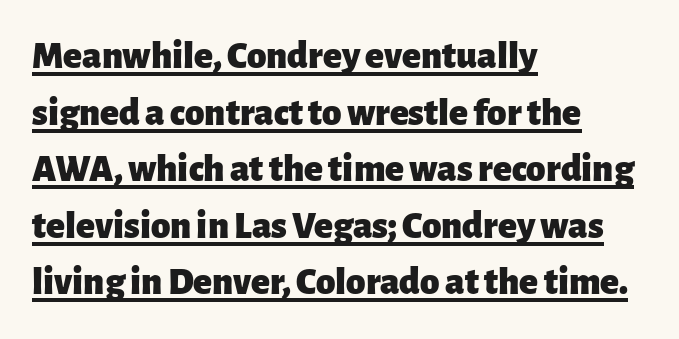
Q: Is the text bold? A: Yes.
Q: Is the text italic (slanted)? A: No, it is upright.
Q: Is the typeface a serif or a sans-serif typeface? A: Sans-serif.
Q: Is the text underlined? A: Yes.
Q: How is the paragraph aligned? A: Left-aligned.
Q: Is the spacing between letters normal or unusually wide? A: Normal.
Q: Is the spacing between lines tight, normal or loose? A: Normal.
Q: Width (condensed, normal, or wide)? A: Normal.
Q: Stroke contrast? A: Low.
Q: x-height? A: Medium.
Q: Monospaced? A: No.
